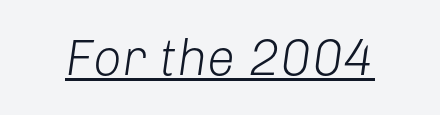
A typesetter would mark this as italic. These lines are rendered in a variable-pitch font. Bold? No — there's no thickening of the strokes. Nobody touched the tracking dial on this one. Caption: lettering with a line underneath.
